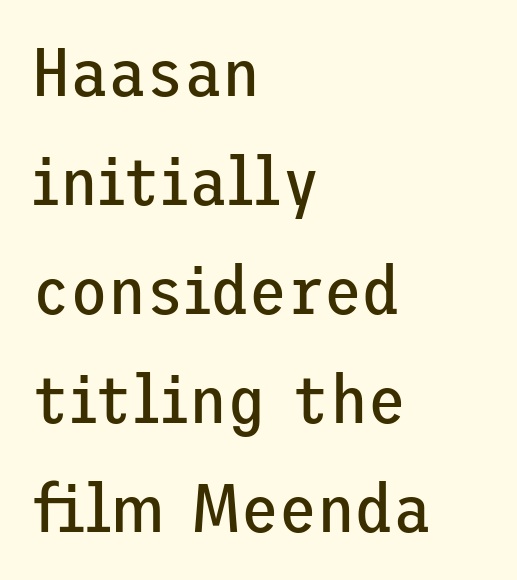
Q: Is the text bold? A: No.
Q: Is the text italic (slanted)? A: No, it is upright.
Q: Is the typeface a serif or a sans-serif typeface? A: Sans-serif.
Q: Is the text underlined? A: No.
Q: How is the paragraph aligned? A: Left-aligned.
Q: Is the spacing between letters normal or unusually wide? A: Normal.
Q: Is the spacing between lines tight, normal or loose? A: Normal.
Q: Width (condensed, normal, or wide)? A: Normal.
Q: Stroke contrast? A: Low.
Q: x-height? A: Medium.
